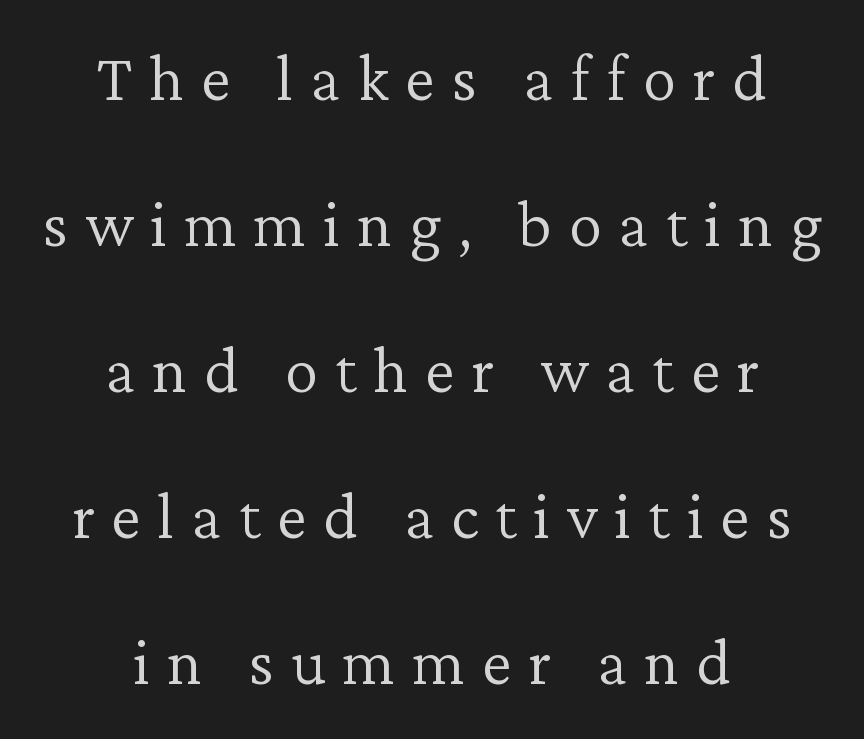
{"serif": "yes", "italic": "no", "bold": "no", "weight": "light", "width": "normal", "stroke_contrast": "low", "x_height": "medium", "monospaced": "no", "underline": "no", "align": "center", "line_spacing": "loose", "line_spacing_ratio": 2.18, "letter_spacing": "wide", "letter_spacing_em": 0.25, "glyph_px": 67}
